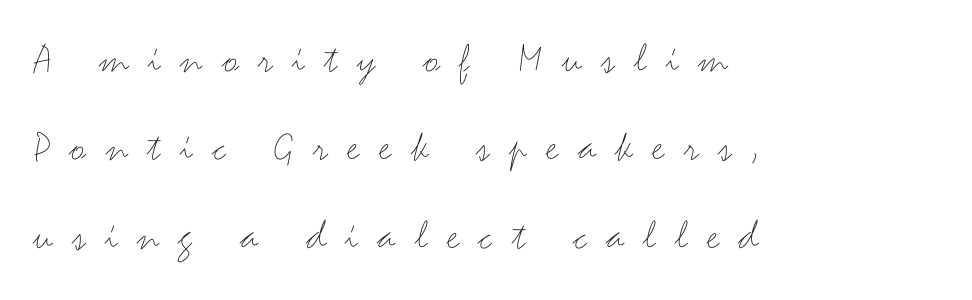
{"serif": "no", "bold": "no", "weight": "thin", "width": "wide", "stroke_contrast": "medium", "x_height": "small", "monospaced": "no", "underline": "no", "align": "left", "line_spacing": "loose", "line_spacing_ratio": 2.01, "letter_spacing": "wide", "letter_spacing_em": 0.44, "glyph_px": 44}
